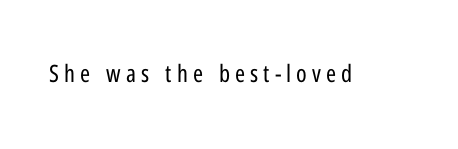
Q: Is the text bold? A: No.
Q: Is the text italic (slanted)? A: No, it is upright.
Q: Is the text underlined? A: No.
Q: Is the spacing between letters normal or unusually wide? A: Unusually wide.
